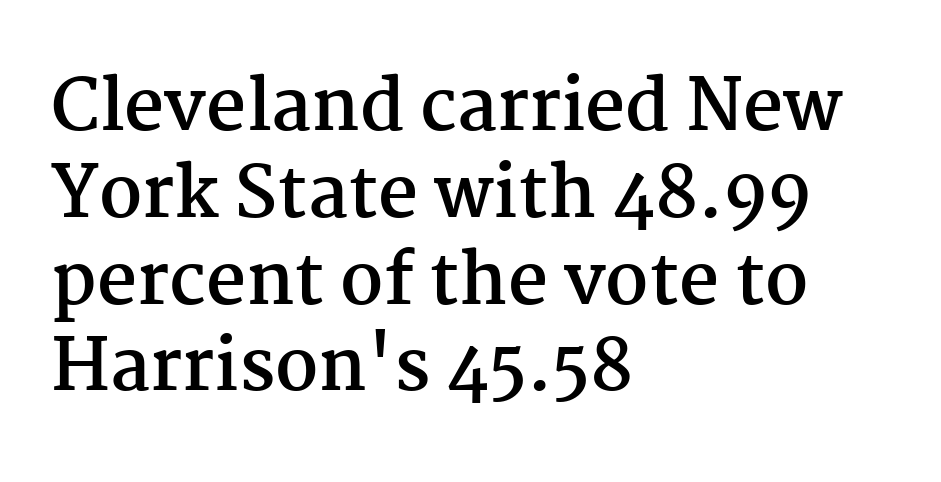
{"serif": "yes", "italic": "no", "bold": "yes", "weight": "semibold", "width": "normal", "stroke_contrast": "medium", "x_height": "medium", "monospaced": "no", "underline": "no", "align": "left", "line_spacing_ratio": 1.24, "letter_spacing": "normal", "letter_spacing_em": 0.0, "glyph_px": 70}
